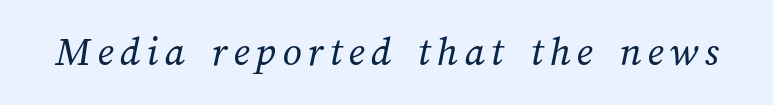
{"bold": "no", "weight": "regular", "width": "normal", "stroke_contrast": "medium", "x_height": "medium", "monospaced": "no", "underline": "no", "glyph_px": 42}
